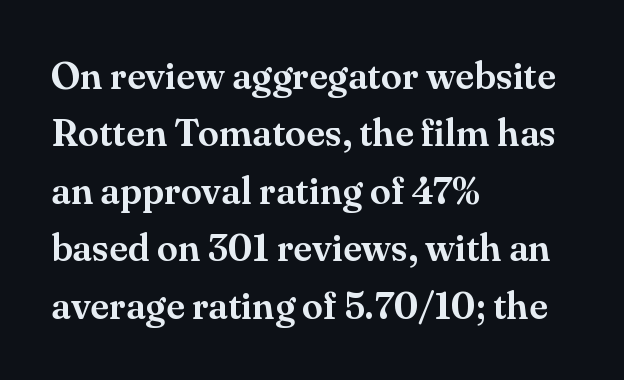
Q: Is the text italic (slanted)? A: No, it is upright.
Q: Is the typeface a serif or a sans-serif typeface? A: Serif.
Q: Is the text underlined? A: No.
Q: How is the paragraph aligned? A: Left-aligned.
Q: Is the spacing between letters normal or unusually wide? A: Normal.
Q: Is the spacing between lines tight, normal or loose? A: Normal.
Q: Width (condensed, normal, or wide)? A: Normal.
Q: Stroke contrast? A: Medium.
Q: x-height? A: Small.
Q: Monospaced? A: No.
